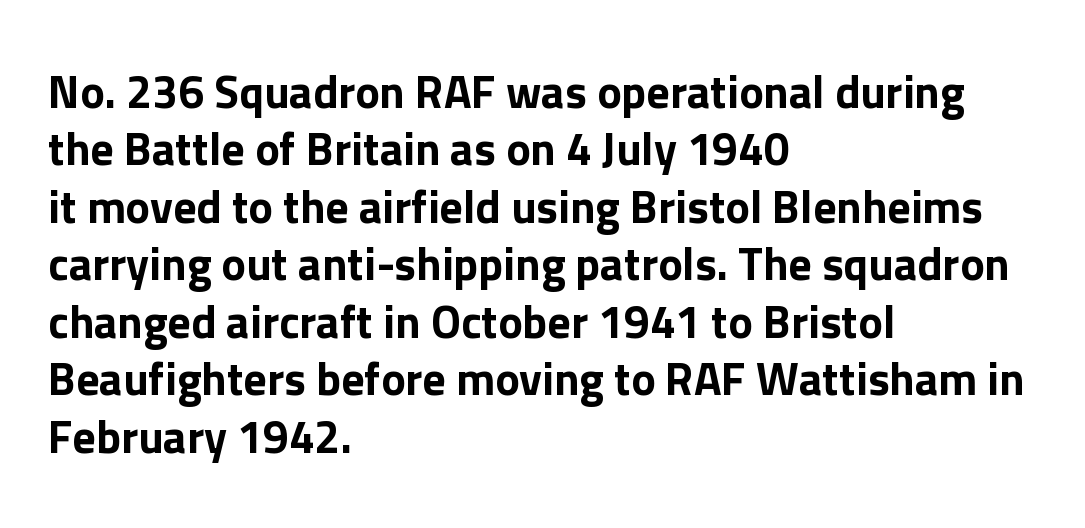
The image shows 46 px sans-serif type, upright; set left-aligned, normal line spacing (1.25x), normal letter spacing, not underlined; low stroke contrast and a medium x-height.
